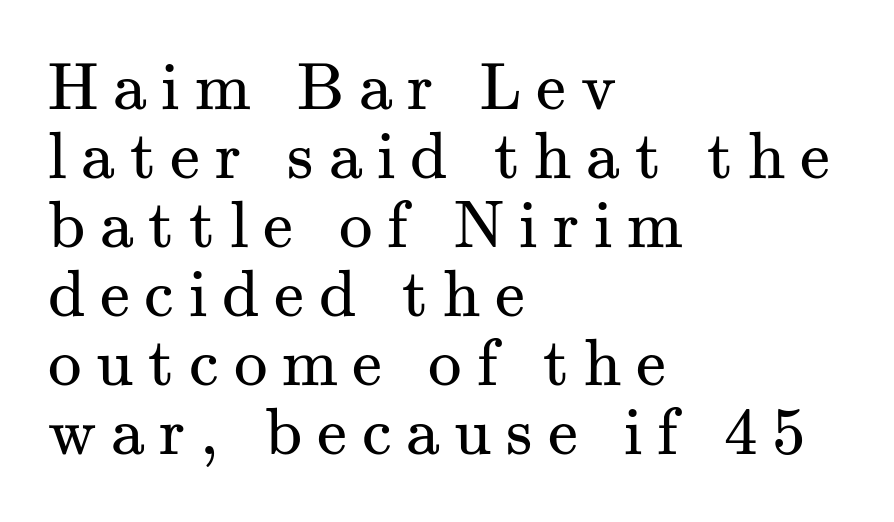
Is the block centered? No — it sits flush against the left margin. This is the regular roman posture of the typeface. The face used here is seriffed, in the tradition of book romans. Underline: absent.
